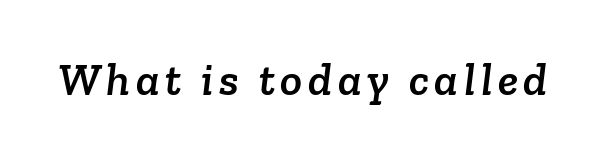
{"serif": "yes", "width": "normal", "stroke_contrast": "low", "x_height": "medium", "monospaced": "no", "underline": "no", "glyph_px": 46}
